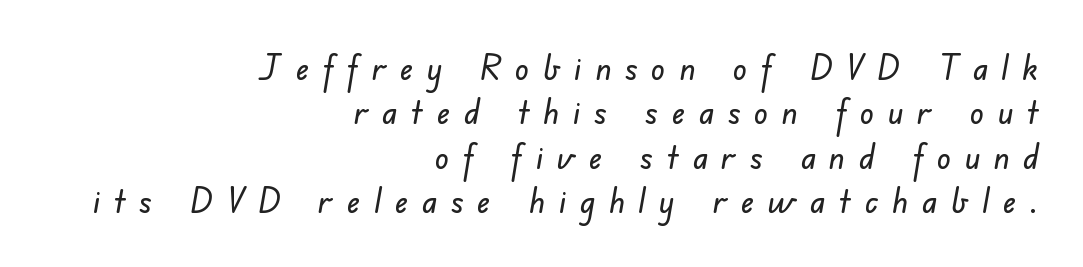
Which margin do the lines hug? The right one — the left edge is uneven. A typesetter would label this face a sans. Honestly, the letter spacing is so wide it's the main thing you notice. The passage shown is not underscored anywhere. The block of text has a typical density, with ordinary space between rows. Do the characters align in a grid? No, the font is proportional.
